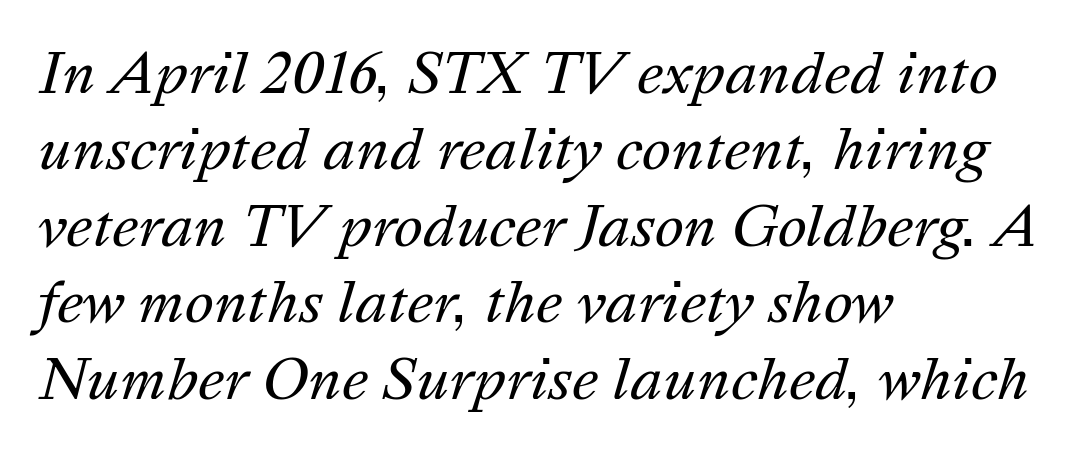
Q: Is the text bold? A: No.
Q: Is the text italic (slanted)? A: Yes, it leans right by about 16 degrees.
Q: Is the text underlined? A: No.
Q: How is the paragraph aligned? A: Left-aligned.
Q: Is the spacing between letters normal or unusually wide? A: Normal.
Q: Is the spacing between lines tight, normal or loose? A: Normal.
Q: Width (condensed, normal, or wide)? A: Normal.
Q: Stroke contrast? A: Medium.
Q: x-height? A: Medium.
Q: Monospaced? A: No.
